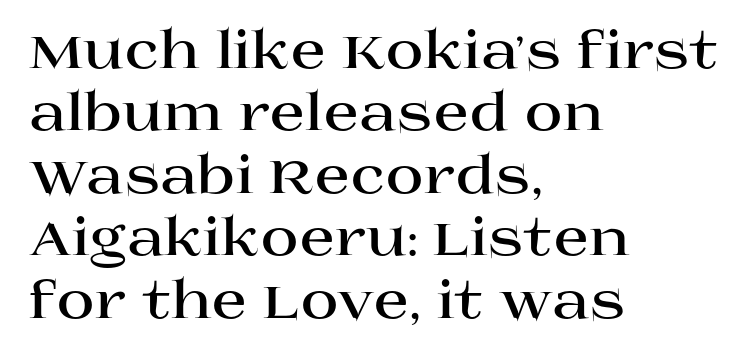
The image shows 52 px bold, wide serif type, upright; set left-aligned, line spacing 1.2x, normal letter spacing, not underlined; high stroke contrast and a large x-height.
